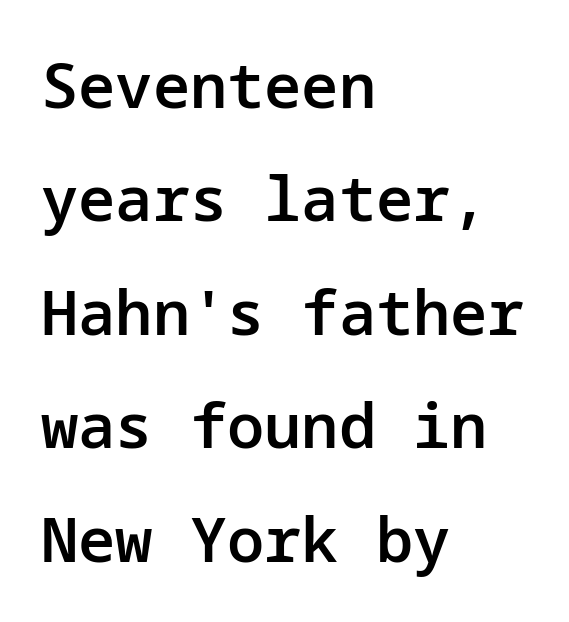
{"serif": "no", "italic": "no", "bold": "semi", "weight": "semibold", "width": "normal", "stroke_contrast": "low", "x_height": "medium", "underline": "no", "align": "left", "line_spacing_ratio": 1.83, "letter_spacing": "normal", "letter_spacing_em": 0.0, "glyph_px": 62}
